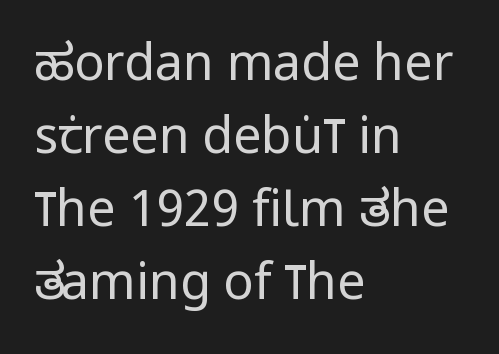
{"serif": "no", "italic": "no", "bold": "no", "weight": "regular", "width": "condensed", "stroke_contrast": "low", "x_height": "large", "monospaced": "no", "underline": "no", "align": "left", "line_spacing": "normal", "line_spacing_ratio": 1.46, "letter_spacing": "normal", "letter_spacing_em": 0.0, "glyph_px": 50}
